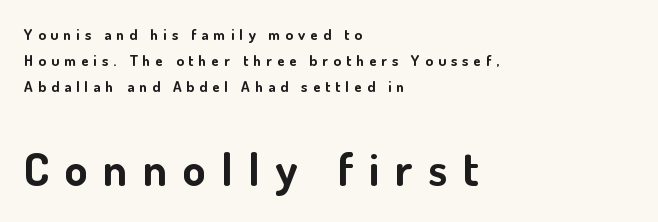
A student would notice the bottom passage is typeset larger than what precedes it. Short and long lines alike share a common starting point at left. Stroke terminals: plain, sans-serif. Here the designer chose a conventional face with non-uniform glyph widths. Unlike italic type, these characters show no tilt at all.
